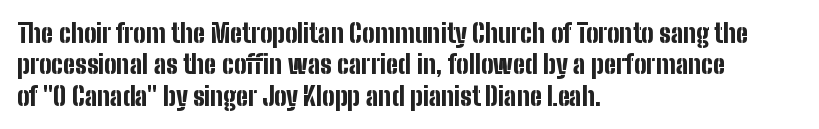
Posture: straight, roman, zero tilt. A student would call this left alignment; a typographer would say flush left, rag right. Rule under the text: the space is simply empty. Between one letter and the next there's only the usual sliver of space. Plenty of ink on the page — the face is bold.
